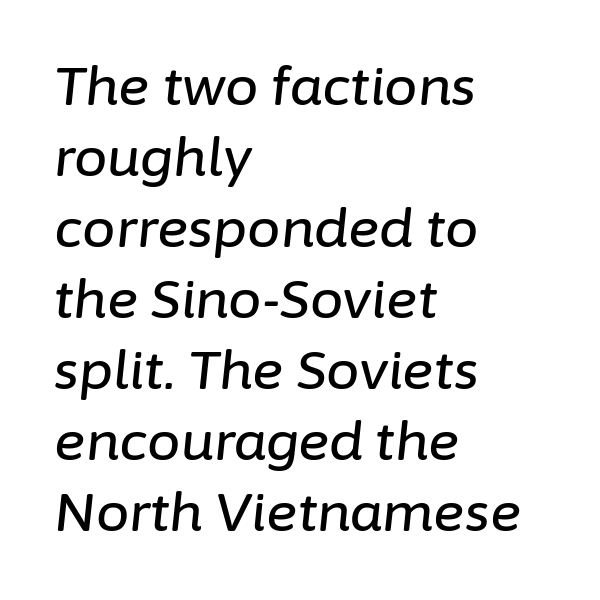
Observe the ordinary spacing: letters are neighbours, not strangers. The string is rendered with underlining switched off. The passage shown stacks its lines at a standard gap. A typesetter would mark this as italic.
